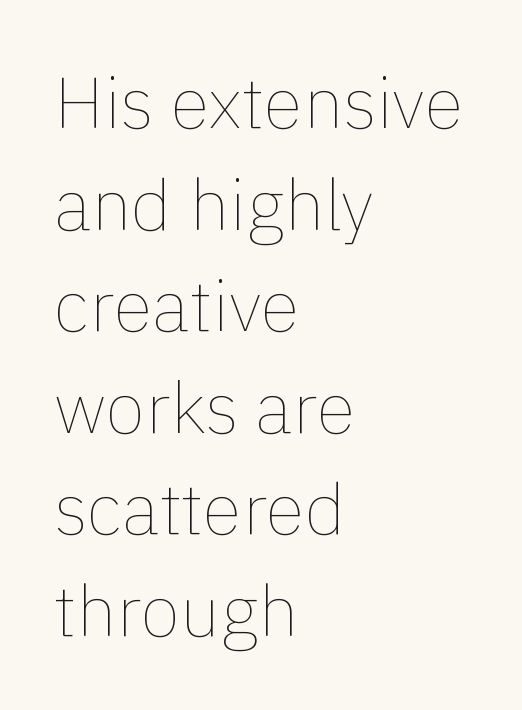
Q: Is the text bold? A: No.
Q: Is the text italic (slanted)? A: No, it is upright.
Q: Is the text underlined? A: No.
Q: How is the paragraph aligned? A: Left-aligned.
Q: Is the spacing between letters normal or unusually wide? A: Normal.
Q: Is the spacing between lines tight, normal or loose? A: Normal.
Q: Width (condensed, normal, or wide)? A: Normal.
Q: x-height? A: Medium.
Q: Monospaced? A: No.
